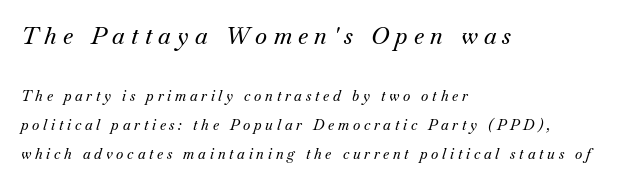
Q: Is the text italic (slanted)? A: Yes, it leans right by about 18 degrees.
Q: Is the text underlined? A: No.
Q: How is the paragraph aligned? A: Left-aligned.
Q: Is the spacing between letters normal or unusually wide? A: Unusually wide.
Q: Is the spacing between lines tight, normal or loose? A: Loose.
Q: Which block of text is set in a larger size, the first (top) or the second (bottom)? A: The first (top) one.
